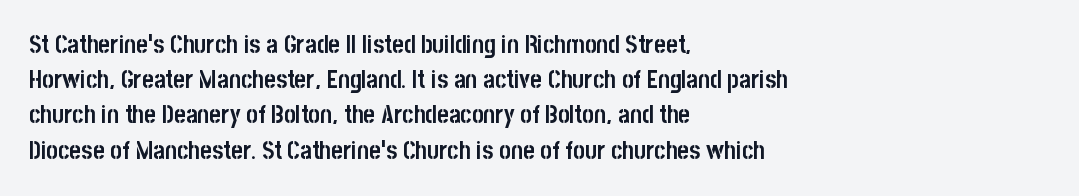
{"italic": "no", "bold": "yes", "underline": "no", "align": "left", "line_spacing": "normal", "line_spacing_ratio": 1.41, "letter_spacing": "normal", "letter_spacing_em": 0.0, "glyph_px": 25}
